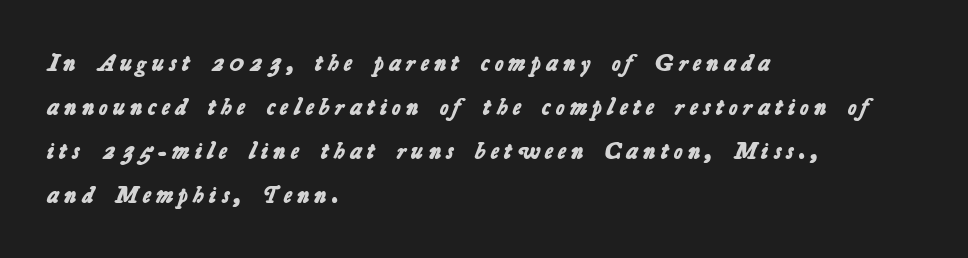
{"bold": "yes", "underline": "no", "align": "left", "line_spacing_ratio": 1.84, "letter_spacing": "wide", "letter_spacing_em": 0.22, "glyph_px": 24}
